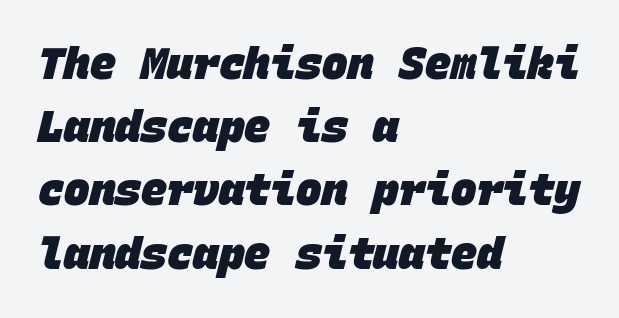
{"serif": "no", "bold": "yes", "weight": "heavy", "width": "normal", "stroke_contrast": "low", "x_height": "large", "monospaced": "yes", "underline": "no", "align": "left", "line_spacing": "normal", "line_spacing_ratio": 1.47, "letter_spacing": "normal", "letter_spacing_em": 0.0, "glyph_px": 43}
